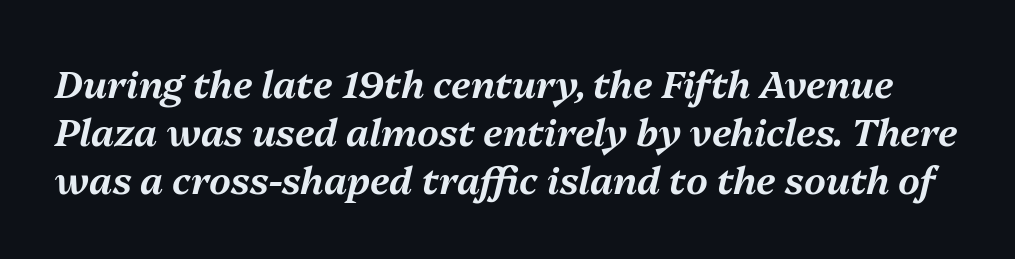
The image shows 38 px text type, italic (leaning right); set normal line spacing (1.26x), normal letter spacing, not underlined; medium stroke contrast and a medium x-height.
